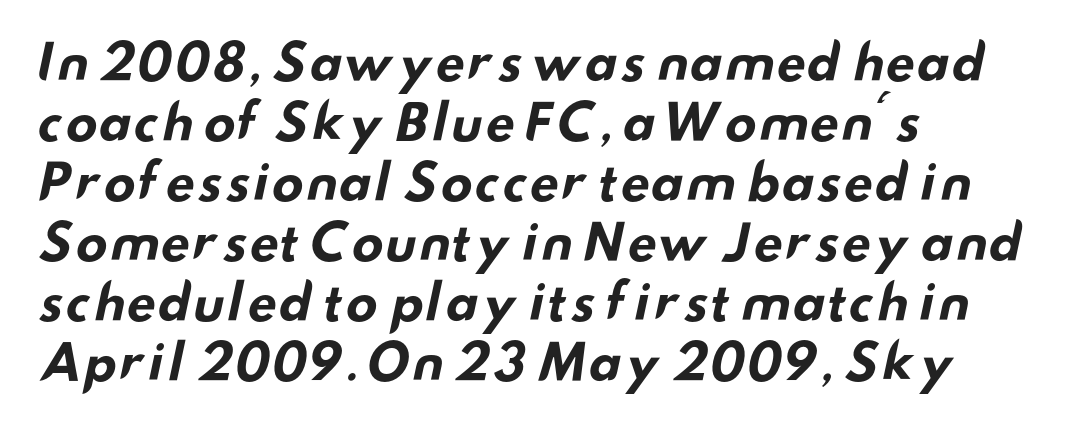
{"serif": "no", "bold": "yes", "weight": "bold", "width": "wide", "stroke_contrast": "low", "x_height": "small", "monospaced": "no", "underline": "no", "align": "left", "line_spacing": "normal", "line_spacing_ratio": 1.25, "letter_spacing": "normal", "letter_spacing_em": 0.0, "glyph_px": 48}
